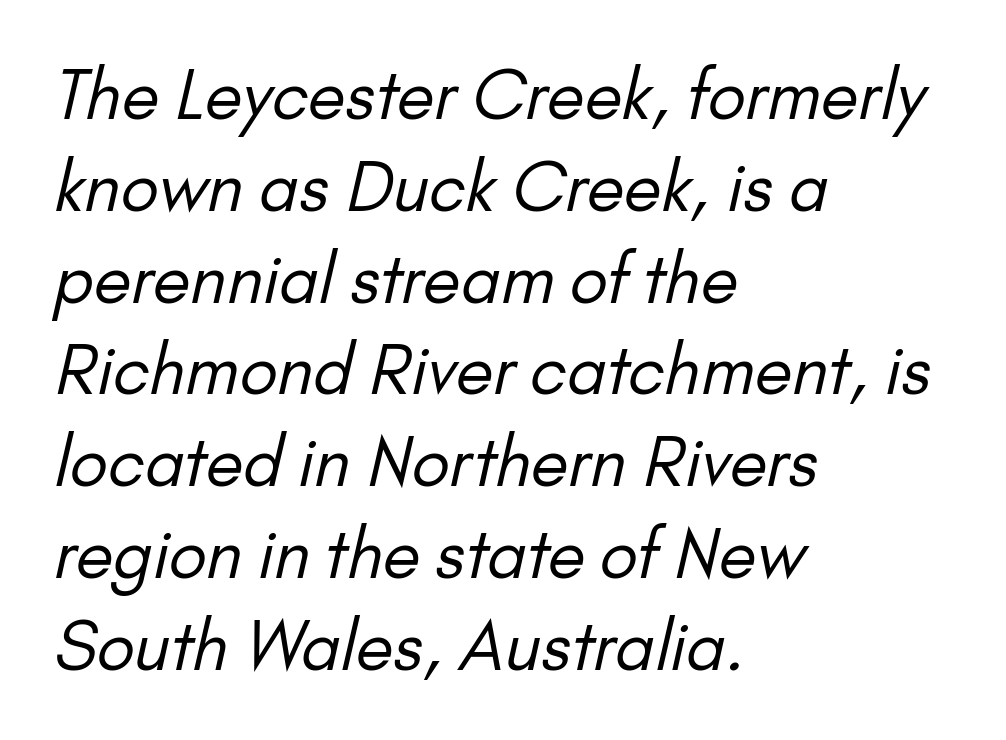
These glyphs show unthickened strokes, regular width or finer. Character widths vary here, with narrow letters taking less room than wide ones. The vertical gap from one line to the next is medium. Each line starts at the same left margin while the right side varies.
